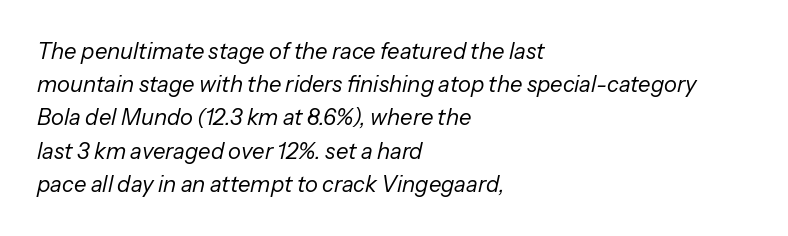
The lettering tilts uniformly, giving the passage an italic look. Successive baselines arrive at the customary interval. There is no visible air inserted between adjacent glyphs. The typeface has the unassuming heft of standard copy or less. Descenders hang freely into open space.
